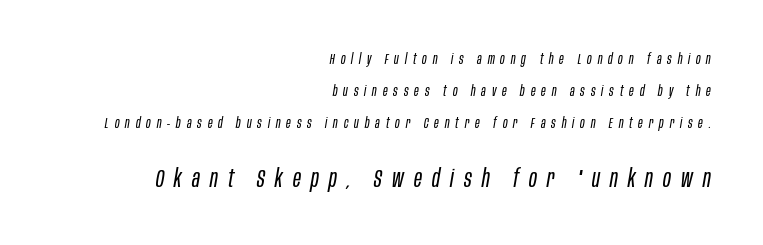
{"italic": "yes", "lean": "right", "slant_degrees": 10, "bold": "no", "underline": "no", "align": "right", "line_spacing": "loose", "line_spacing_ratio": 2.27, "letter_spacing": "wide", "letter_spacing_em": 0.42, "larger_block": "second", "size_ratio": 1.71, "glyph_px": 24}
